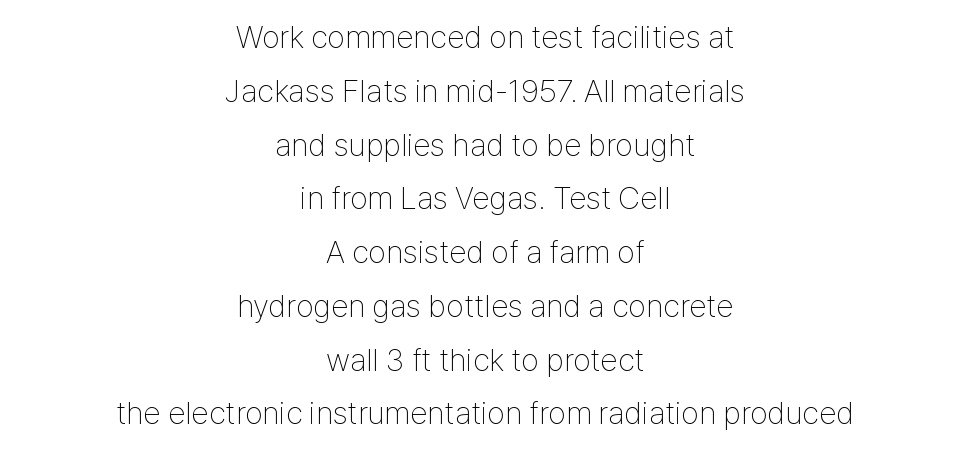
Q: Is the text bold? A: No.
Q: Is the text italic (slanted)? A: No, it is upright.
Q: Is the typeface a serif or a sans-serif typeface? A: Sans-serif.
Q: Is the text underlined? A: No.
Q: How is the paragraph aligned? A: Centered.
Q: Is the spacing between letters normal or unusually wide? A: Normal.
Q: Is the spacing between lines tight, normal or loose? A: Normal.
Q: Width (condensed, normal, or wide)? A: Condensed.
Q: Stroke contrast? A: Low.
Q: x-height? A: Medium.
Q: Monospaced? A: No.
